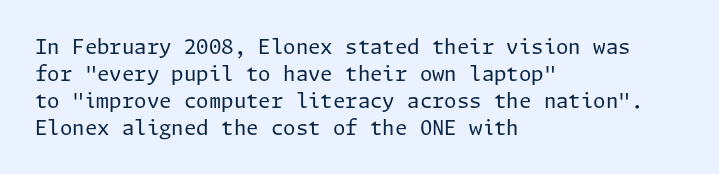
This sample uses an upright cut, with every glyph sitting square on the baseline. Reading down the column, the eye jumps a familiar distance to each next line. The horizontal fit of the characters is conventional and even. This is not heavy type; no bold has been used.
